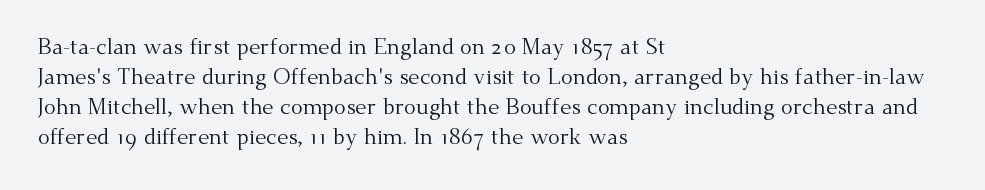
The image shows 22 px text type, upright; set left-aligned, normal line spacing (1.37x), normal letter spacing, not underlined.
